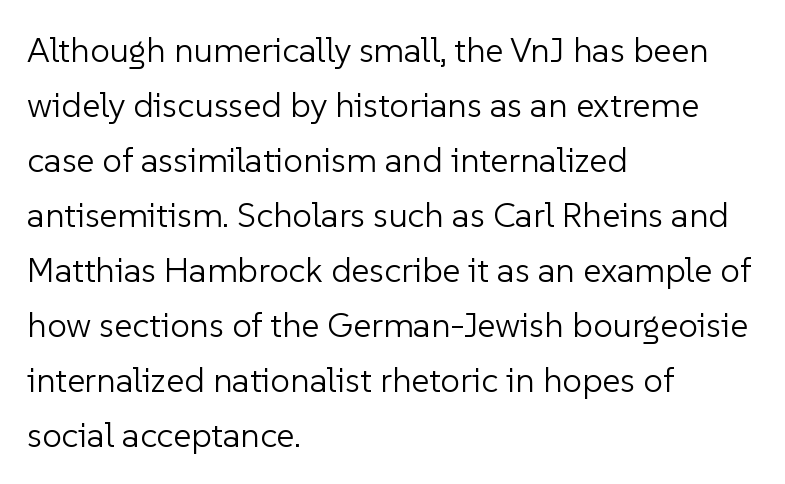
Q: Is the text bold? A: No.
Q: Is the text italic (slanted)? A: No, it is upright.
Q: Is the typeface a serif or a sans-serif typeface? A: Sans-serif.
Q: Is the text underlined? A: No.
Q: How is the paragraph aligned? A: Left-aligned.
Q: Is the spacing between letters normal or unusually wide? A: Normal.
Q: Is the spacing between lines tight, normal or loose? A: Normal.
Q: Width (condensed, normal, or wide)? A: Normal.
Q: Stroke contrast? A: Low.
Q: x-height? A: Medium.
Q: Monospaced? A: No.
